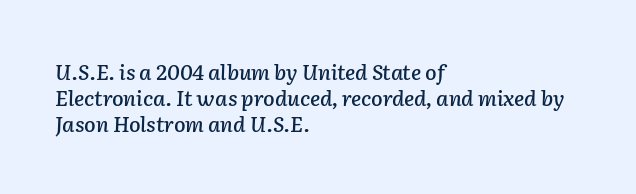
Q: Is the text italic (slanted)? A: Yes, it leans right by about 2 degrees.
Q: Is the text underlined? A: No.
Q: How is the paragraph aligned? A: Left-aligned.
Q: Is the spacing between letters normal or unusually wide? A: Normal.
